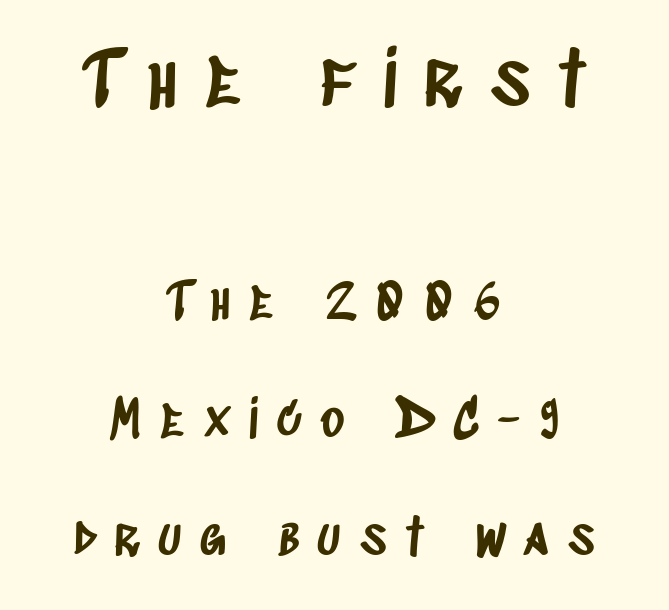
The image shows 76 px condensed sans-serif type; set centered, loose line spacing (2.31x), unusually wide letter spacing (+0.36 em), not underlined; the first (top) block is 1.49x larger; low stroke contrast and a large x-height.
